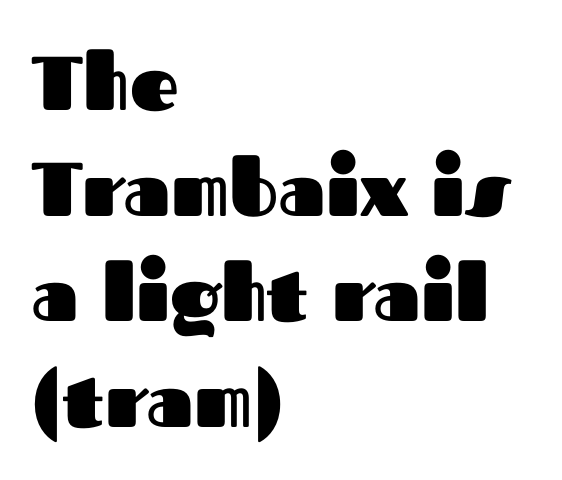
Q: Is the text bold? A: Yes.
Q: Is the text italic (slanted)? A: No, it is upright.
Q: Is the typeface a serif or a sans-serif typeface? A: Sans-serif.
Q: Is the text underlined? A: No.
Q: How is the paragraph aligned? A: Left-aligned.
Q: Is the spacing between letters normal or unusually wide? A: Normal.
Q: Is the spacing between lines tight, normal or loose? A: Normal.
Q: Width (condensed, normal, or wide)? A: Normal.
Q: Stroke contrast? A: Medium.
Q: x-height? A: Medium.
Q: Monospaced? A: No.
